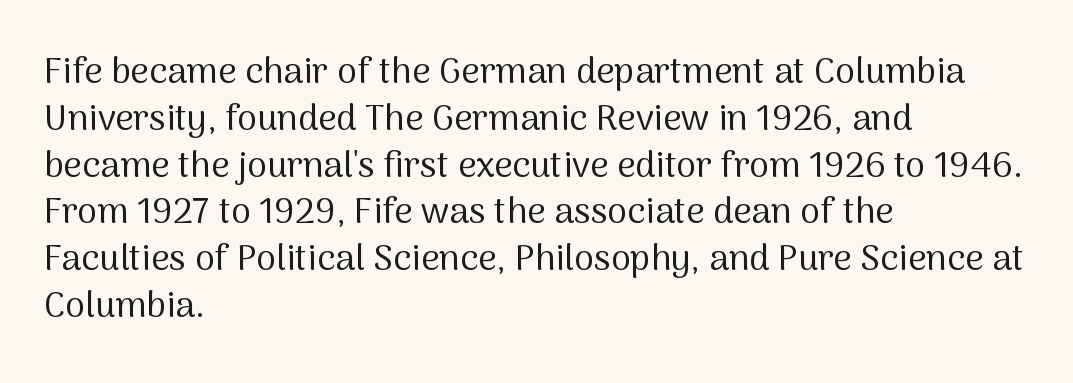
Q: Is the text bold? A: No.
Q: Is the text italic (slanted)? A: No, it is upright.
Q: Is the typeface a serif or a sans-serif typeface? A: Sans-serif.
Q: Is the text underlined? A: No.
Q: How is the paragraph aligned? A: Left-aligned.
Q: Is the spacing between letters normal or unusually wide? A: Normal.
Q: Is the spacing between lines tight, normal or loose? A: Normal.
Q: Width (condensed, normal, or wide)? A: Normal.
Q: Stroke contrast? A: Medium.
Q: x-height? A: Medium.
Q: Monospaced? A: No.
